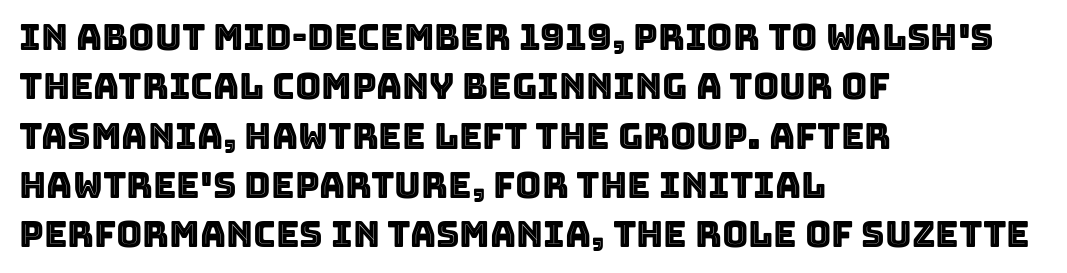
Q: Is the text italic (slanted)? A: No, it is upright.
Q: Is the text underlined? A: No.
Q: How is the paragraph aligned? A: Left-aligned.
Q: Is the spacing between letters normal or unusually wide? A: Normal.
Q: Is the spacing between lines tight, normal or loose? A: Normal.
Q: Width (condensed, normal, or wide)? A: Normal.
Q: x-height? A: Large.
Q: Monospaced? A: No.
